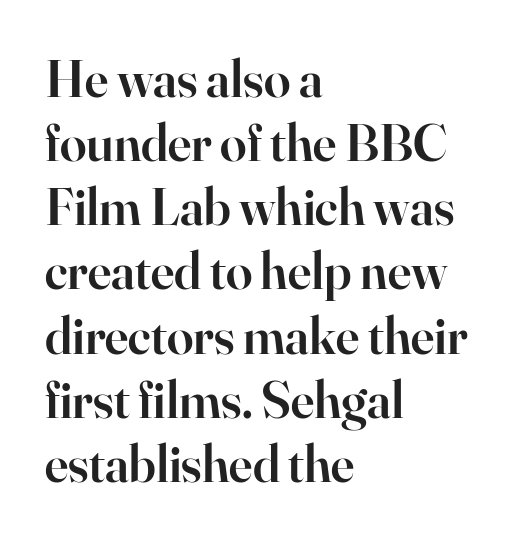
The image shows 53 px semibold serif type, upright; set left-aligned, line spacing 1.21x, normal letter spacing, not underlined; high stroke contrast and a small x-height.
